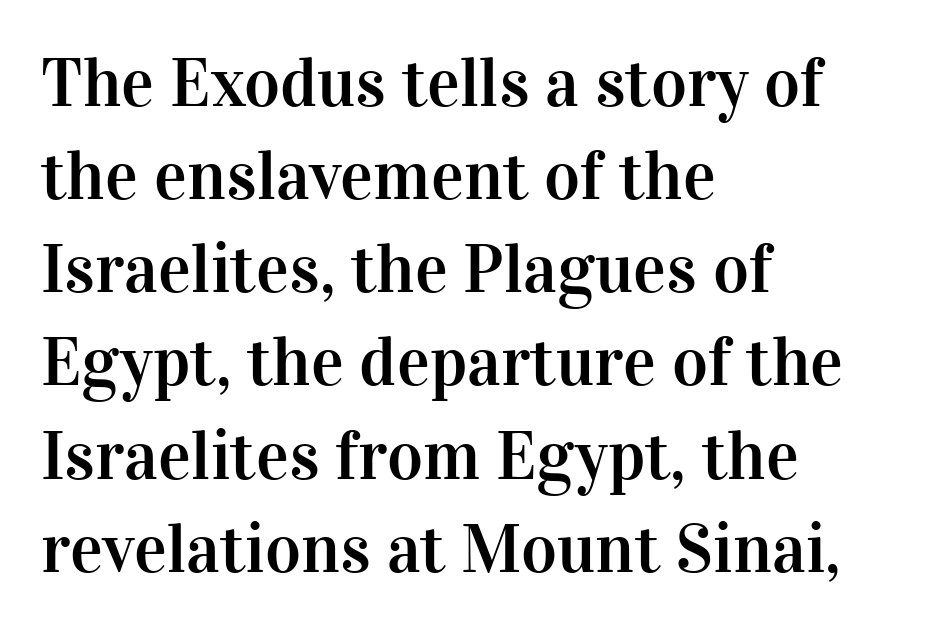
Q: Is the text italic (slanted)? A: No, it is upright.
Q: Is the typeface a serif or a sans-serif typeface? A: Serif.
Q: Is the text underlined? A: No.
Q: How is the paragraph aligned? A: Left-aligned.
Q: Is the spacing between letters normal or unusually wide? A: Normal.
Q: Is the spacing between lines tight, normal or loose? A: Normal.
Q: Width (condensed, normal, or wide)? A: Normal.
Q: Stroke contrast? A: High.
Q: x-height? A: Medium.
Q: Monospaced? A: No.
